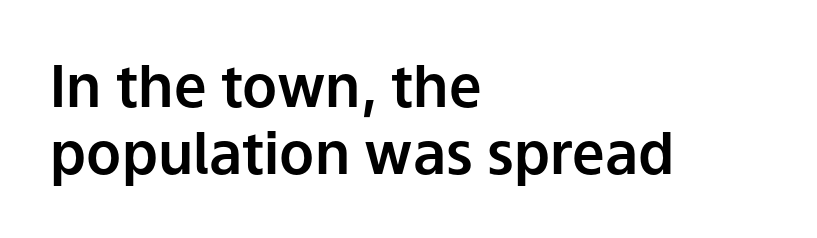
The image shows 58 px sans-serif type, upright; set left-aligned, tight line spacing (1.15x), normal letter spacing, not underlined; low stroke contrast and a medium x-height.
